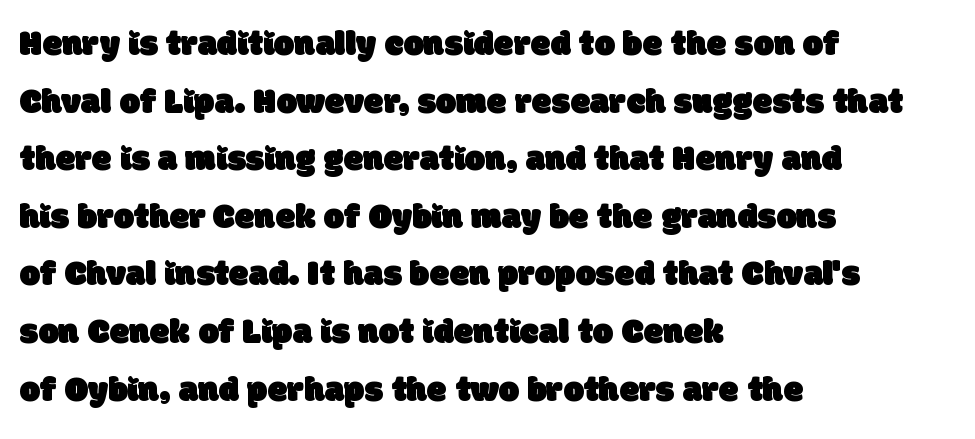
{"serif": "no", "width": "normal", "stroke_contrast": "low", "x_height": "large", "monospaced": "no", "underline": "no", "align": "left", "line_spacing": "normal", "line_spacing_ratio": 1.6, "letter_spacing": "normal", "letter_spacing_em": 0.0, "glyph_px": 36}
